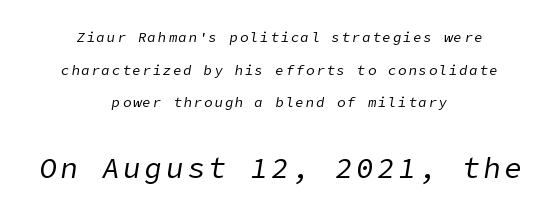
{"italic": "yes", "lean": "right", "slant_degrees": 9, "bold": "no", "weight": "regular", "width": "normal", "stroke_contrast": "low", "x_height": "medium", "underline": "no", "align": "center", "line_spacing": "loose", "line_spacing_ratio": 2.33, "larger_block": "second", "size_ratio": 2.07, "glyph_px": 29}
